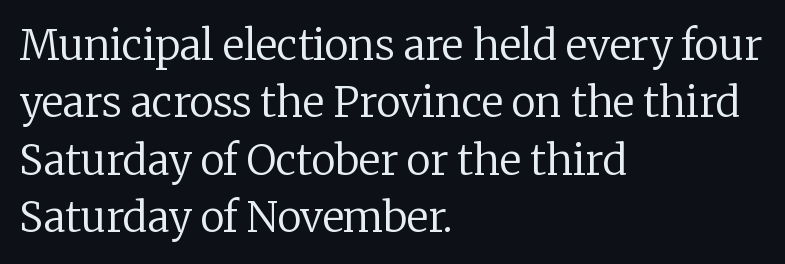
The image shows 41 px regular-weight serif type, upright; set left-aligned, normal line spacing (1.4x), normal letter spacing, not underlined; low stroke contrast and a medium x-height.
